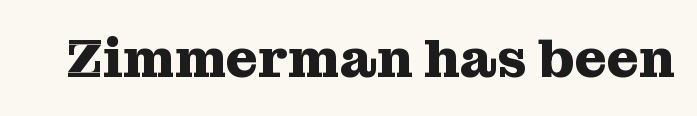
The image shows 55 px heavy serif type, upright; set normal letter spacing, not underlined; medium stroke contrast and a medium x-height.
